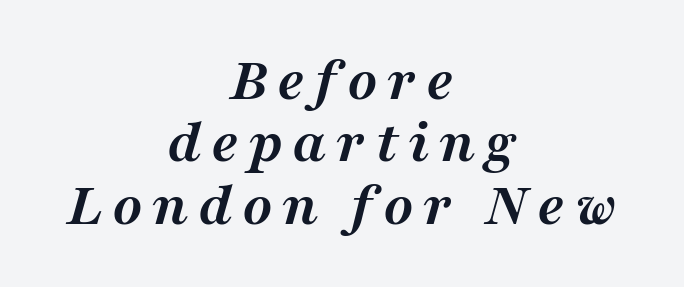
The image shows 63 px semibold serif type, italic (leaning right); set centered, tight line spacing (0.99x), not underlined; medium stroke contrast and a medium x-height.
